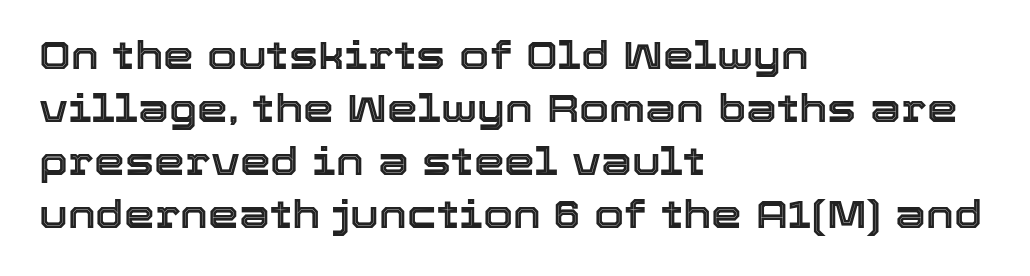
Q: Is the text italic (slanted)? A: No, it is upright.
Q: Is the text underlined? A: No.
Q: How is the paragraph aligned? A: Left-aligned.
Q: Is the spacing between letters normal or unusually wide? A: Normal.
Q: Is the spacing between lines tight, normal or loose? A: Normal.
Q: Width (condensed, normal, or wide)? A: Normal.
Q: x-height? A: Medium.
Q: Monospaced? A: No.
